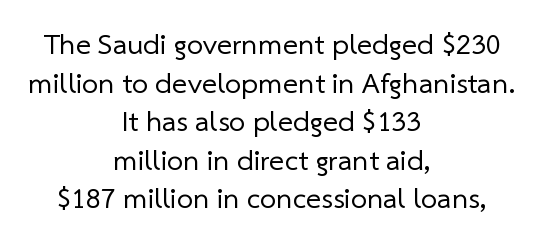
{"serif": "no", "bold": "no", "weight": "regular", "width": "normal", "stroke_contrast": "low", "x_height": "medium", "monospaced": "no", "underline": "no", "align": "center", "line_spacing": "normal", "line_spacing_ratio": 1.33, "letter_spacing": "normal", "letter_spacing_em": 0.0, "glyph_px": 29}
